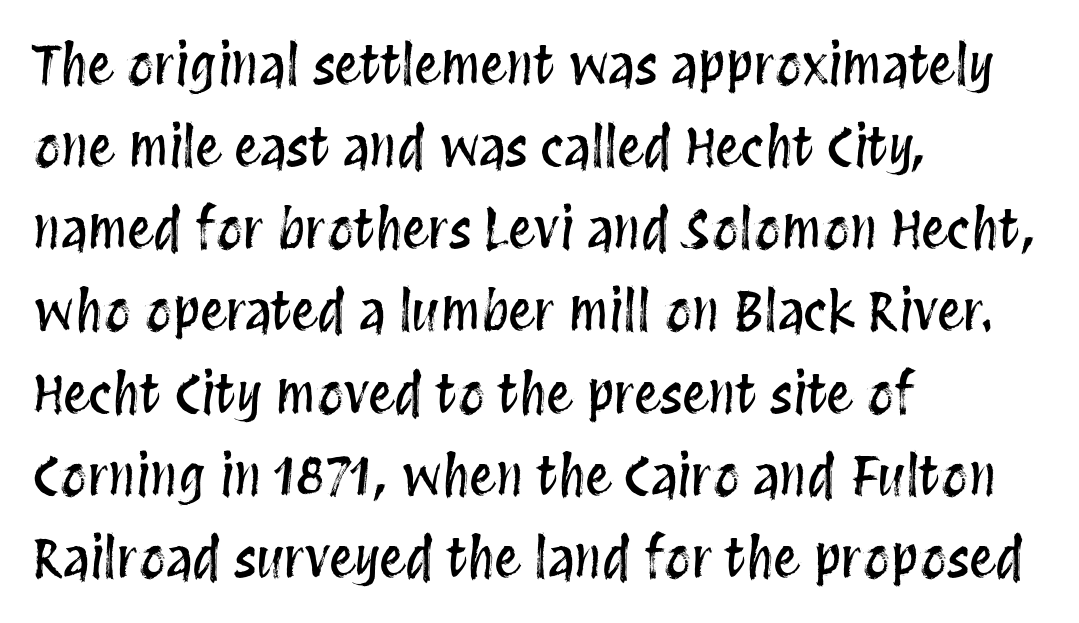
The lettering holds an erect, upright posture throughout. The horizontal fit of the characters is conventional and even. Plain, unruled lines of type. Each letter keeps its own natural width here, so spacing adapts to shape. The block of text has a typical density, with ordinary space between rows.
